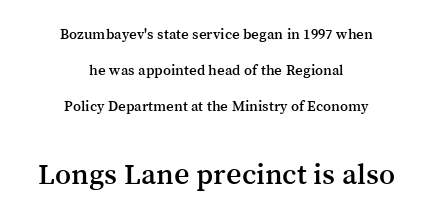
{"serif": "yes", "italic": "no", "width": "normal", "stroke_contrast": "medium", "x_height": "medium", "monospaced": "no", "underline": "no", "align": "center", "line_spacing": "loose", "line_spacing_ratio": 2.41, "letter_spacing": "normal", "letter_spacing_em": 0.0, "larger_block": "second", "size_ratio": 2.0, "glyph_px": 30}
